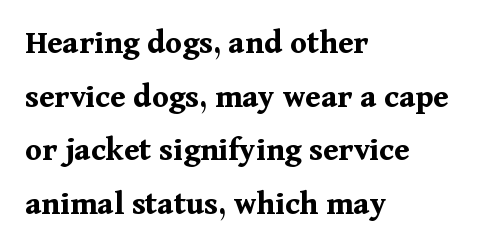
{"serif": "yes", "italic": "no", "bold": "yes", "weight": "bold", "width": "normal", "stroke_contrast": "medium", "x_height": "medium", "monospaced": "no", "underline": "no", "align": "left", "line_spacing": "normal", "line_spacing_ratio": 1.58, "letter_spacing": "normal", "letter_spacing_em": 0.0, "glyph_px": 34}
